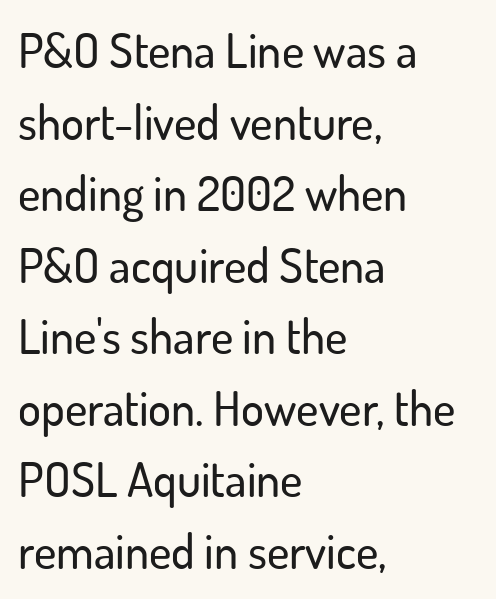
{"serif": "no", "italic": "no", "width": "normal", "stroke_contrast": "low", "x_height": "small", "monospaced": "no", "underline": "no", "align": "left", "line_spacing": "normal", "line_spacing_ratio": 1.49, "letter_spacing": "normal", "letter_spacing_em": 0.0, "glyph_px": 48}
